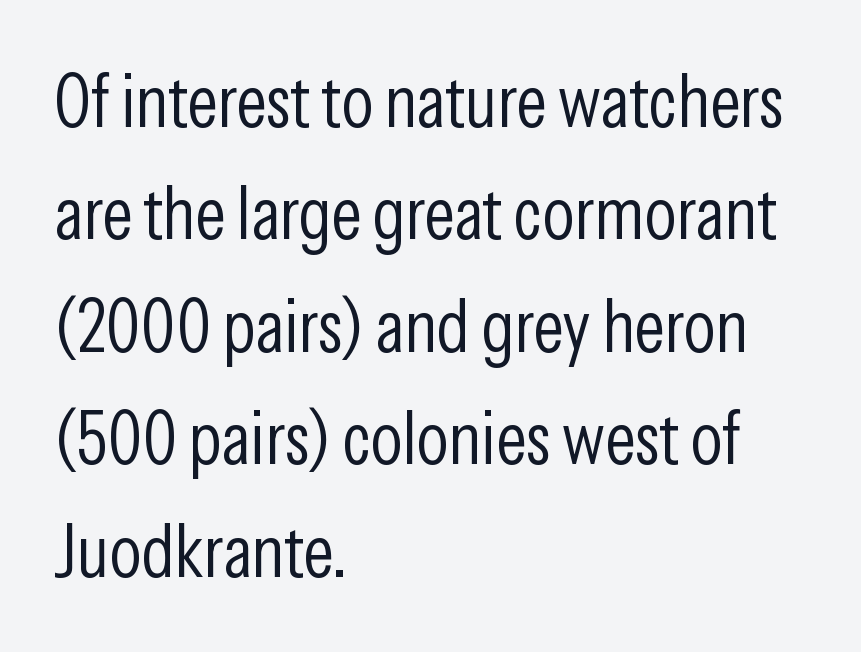
This rendering features lettering with no underline. This is the regular roman posture of the typeface. Each new line begins a customary step beneath the previous one. The face looks like a standard text weight, possibly lighter. Grotesque or geometric, the face here clearly has no serifs. This sample is left-justified, so line endings fall wherever the words run out.
